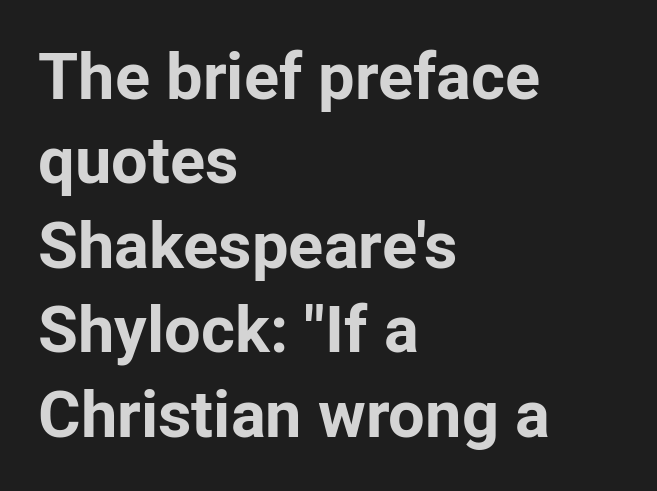
The image shows 65 px bold sans-serif type, upright; set left-aligned, normal line spacing (1.3x), normal letter spacing, not underlined; low stroke contrast and a medium x-height.
